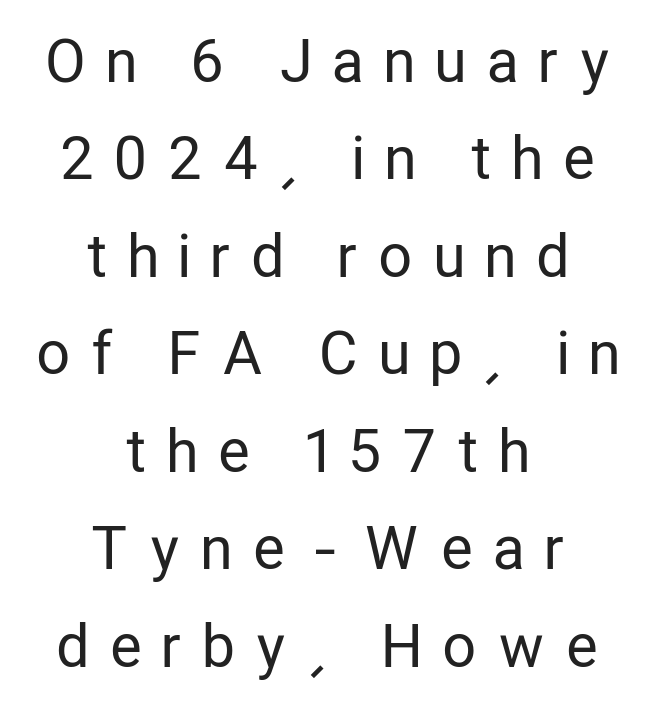
Q: Is the text bold? A: No.
Q: Is the text italic (slanted)? A: No, it is upright.
Q: Is the typeface a serif or a sans-serif typeface? A: Sans-serif.
Q: Is the text underlined? A: No.
Q: How is the paragraph aligned? A: Centered.
Q: Is the spacing between letters normal or unusually wide? A: Unusually wide.
Q: Is the spacing between lines tight, normal or loose? A: Normal.
Q: Width (condensed, normal, or wide)? A: Condensed.
Q: Stroke contrast? A: Low.
Q: x-height? A: Medium.
Q: Monospaced? A: No.
